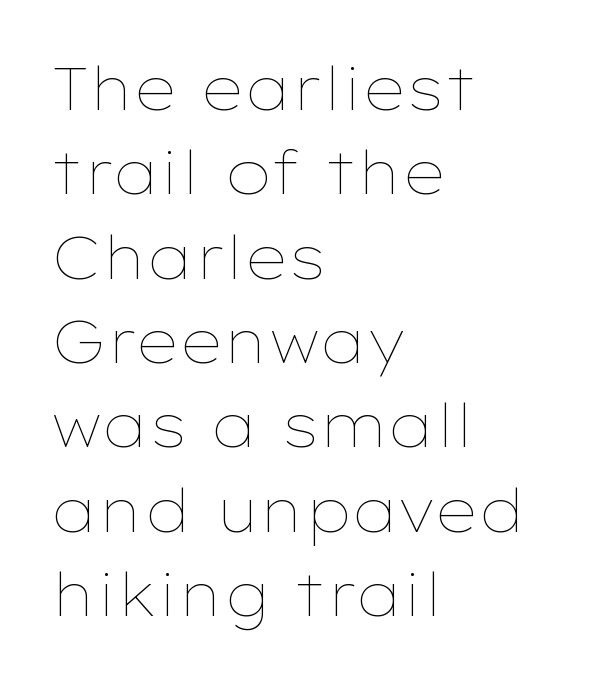
Here the glyphs are tracked normally, forming tight word shapes. The typeface has the unassuming heft of standard copy or less. The ragged edge is on the right, which tells us the setting is flush left. A bare baseline throughout the passage.
